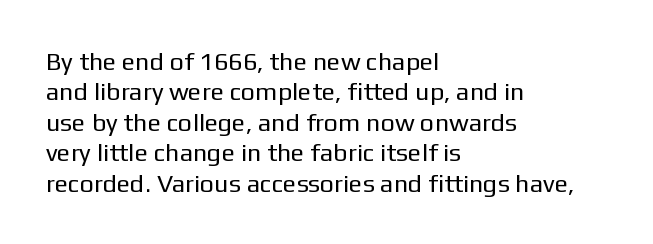
The image shows 25 px text type, upright; set left-aligned, line spacing 1.22x, normal letter spacing, not underlined.
